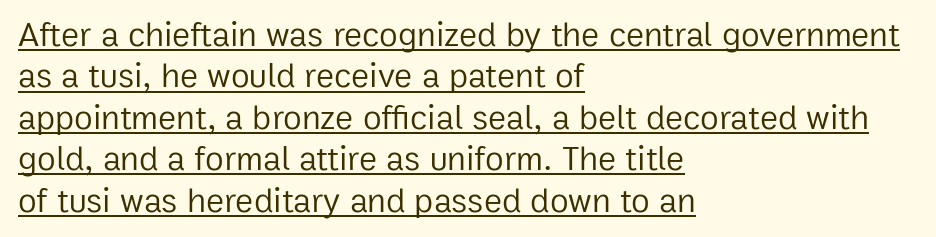
The image shows 34 px regular-weight sans-serif type, upright; set left-aligned, line spacing 1.22x, normal letter spacing, underlined; low stroke contrast and a medium x-height.
